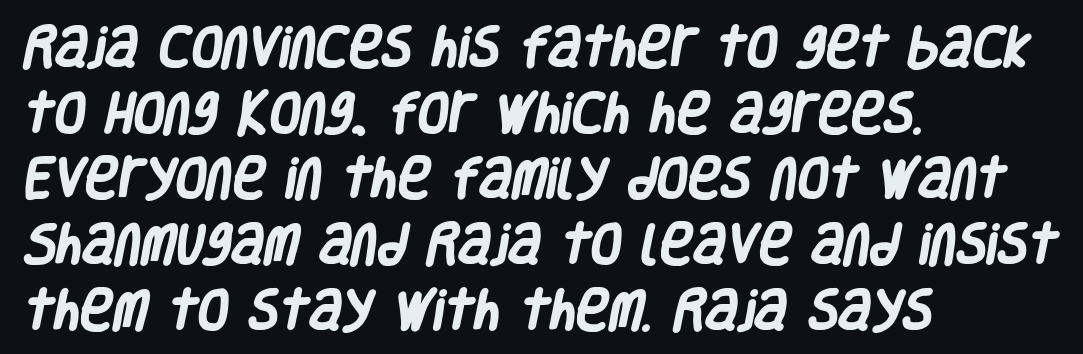
The letters carry no serifs — their stems end cleanly without finishing strokes. The space directly below the letters is spotless. The font is running at its bold setting. Does extra space separate the letters? No, they use regular spacing. The letters advance in unequal steps, a hallmark of proportional type. The text block is weighted toward the left margin, trailing off unevenly rightward.
